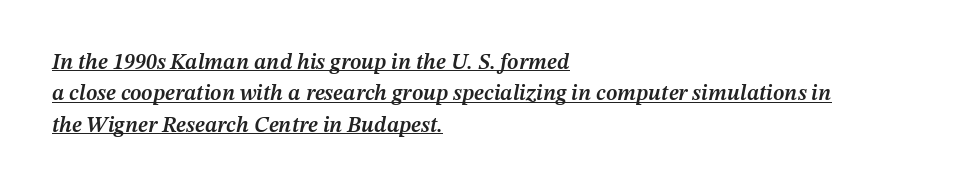
{"italic": "yes", "lean": "right", "slant_degrees": 12, "bold": "semi", "underline": "yes", "align": "left", "line_spacing": "normal", "line_spacing_ratio": 1.43, "letter_spacing": "normal", "letter_spacing_em": 0.0, "glyph_px": 22}
